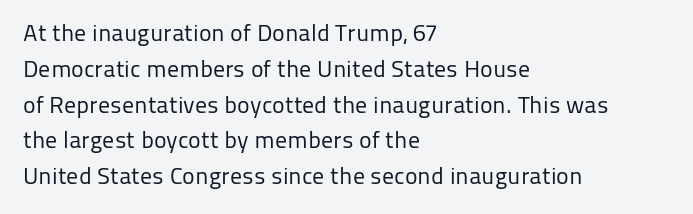
The setting favours the left margin, as ordinary paragraphs usually do. Upright lettering throughout. Letter spacing: default. No chunkiness to these letters — they're not bold.
